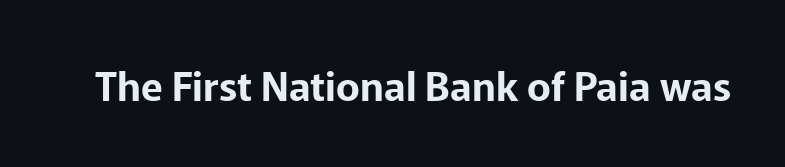
{"serif": "no", "italic": "no", "width": "normal", "stroke_contrast": "low", "x_height": "medium", "monospaced": "no", "underline": "no", "letter_spacing": "normal", "letter_spacing_em": 0.0, "glyph_px": 40}
